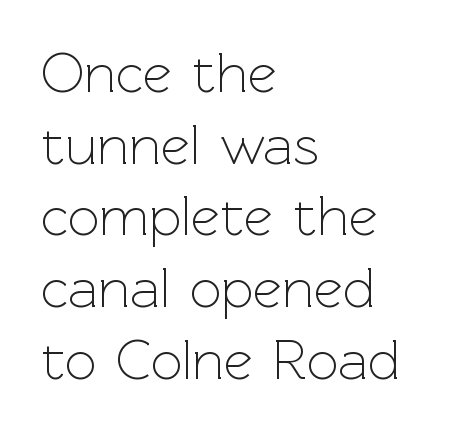
The image shows 56 px light sans-serif type, upright; set left-aligned, normal line spacing (1.28x), normal letter spacing, not underlined; a medium x-height.
